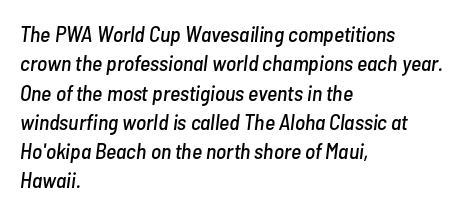
The image shows 22 px text type, italic (leaning right); set left-aligned, normal line spacing (1.33x), normal letter spacing, not underlined.
